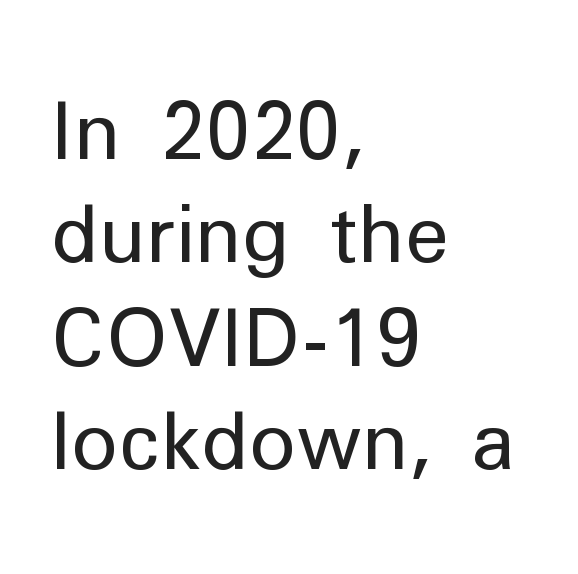
No extra tracking has been applied to these lines. Is there any slant? The stems are plumb. This rendering features lettering with no underline. Horizontal alignment here is leftward, the default for most running prose. What kind of face is this? One without serifs — a sans. The typeface has the unassuming heft of standard copy or less.
